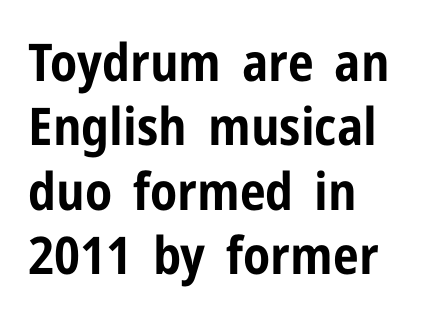
Q: Is the text bold? A: Yes.
Q: Is the text italic (slanted)? A: No, it is upright.
Q: Is the typeface a serif or a sans-serif typeface? A: Sans-serif.
Q: Is the text underlined? A: No.
Q: How is the paragraph aligned? A: Left-aligned.
Q: Is the spacing between letters normal or unusually wide? A: Normal.
Q: Width (condensed, normal, or wide)? A: Condensed.
Q: Stroke contrast? A: Low.
Q: x-height? A: Medium.
Q: Monospaced? A: No.
